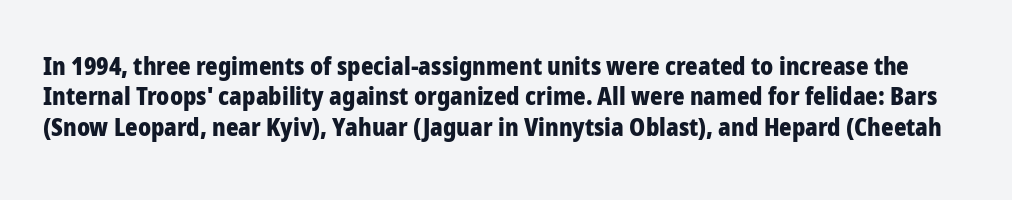
Thick stems and heavy bowls — unmistakably bold. Only glyphs here, with clear space below each row. Nothing unusual about the tracking: characters are spaced as the font intends. Reading down the column, the eye jumps a familiar distance to each next line. Unlike italic type, these characters show no tilt at all.
